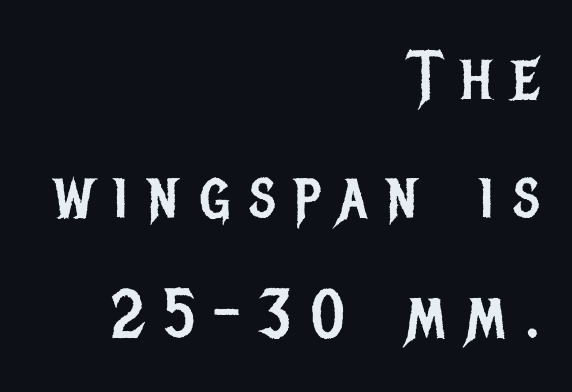
The image shows 69 px regular-weight, condensed sans-serif type, upright; set right-aligned, line spacing 1.73x, unusually wide letter spacing (+0.28 em), not underlined; low stroke contrast and a large x-height.
